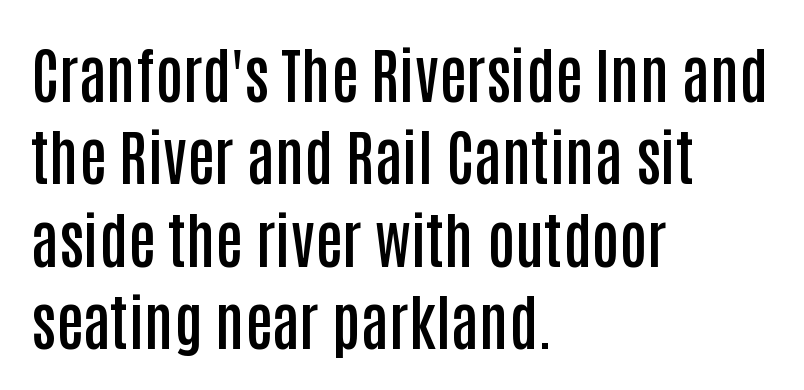
The image shows 61 px semibold, condensed sans-serif type, upright; set left-aligned, normal line spacing (1.35x), normal letter spacing, not underlined; low stroke contrast and a large x-height.
